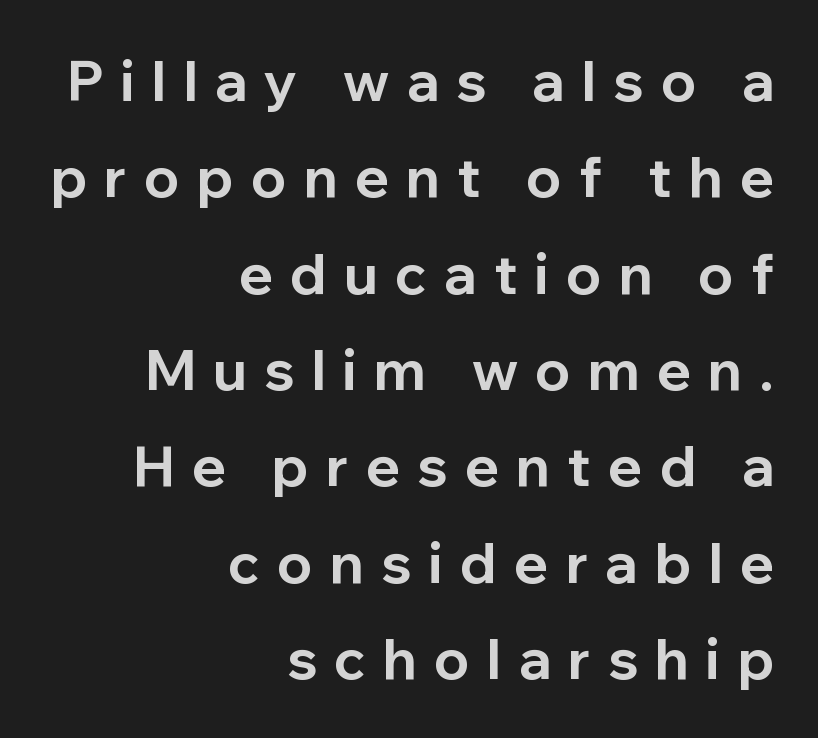
The image shows 56 px bold sans-serif type, upright; set right-aligned, line spacing 1.72x, unusually wide letter spacing (+0.31 em), not underlined; low stroke contrast and a medium x-height.
